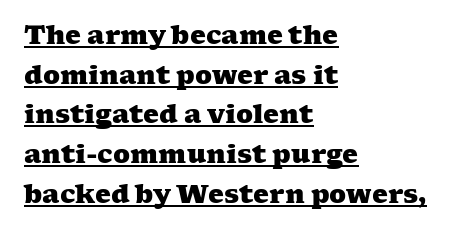
The image shows 25 px bold type; set left-aligned, normal line spacing (1.59x), normal letter spacing, underlined.
